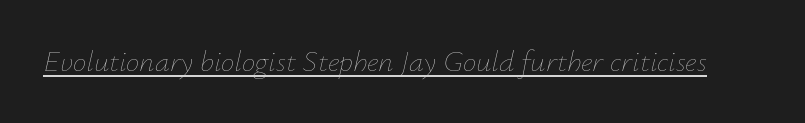
Spacing verdict: proportional, widths tailored to each character. Honestly, the underline is the first thing you notice here. Designer's note — italics engaged. Tracking value appears to be zero — textbook default spacing. The strokes are not fattened; the text isn't bold.
